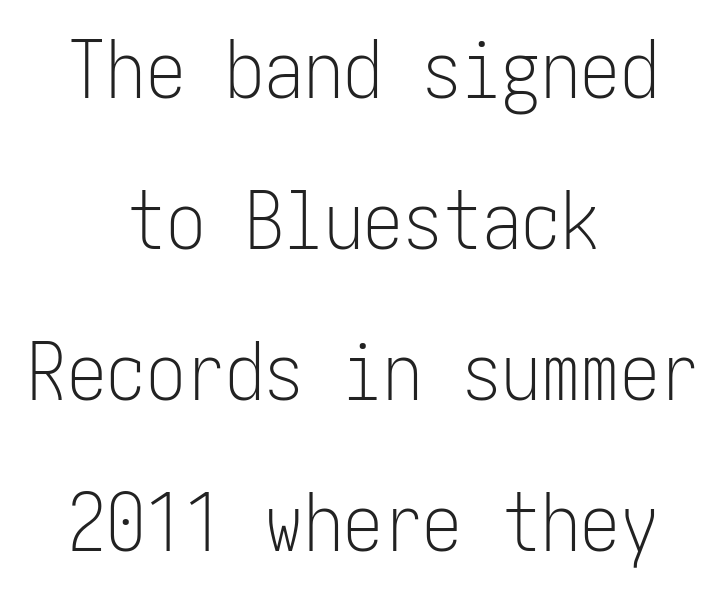
One-word summary of the alignment: center. Type without underlining. Italic: no, the glyphs are upright roman. This is not heavy type; no bold has been used. In terms of letterform style, serifs are entirely absent. The line texture is even and compact thanks to regular tracking.
